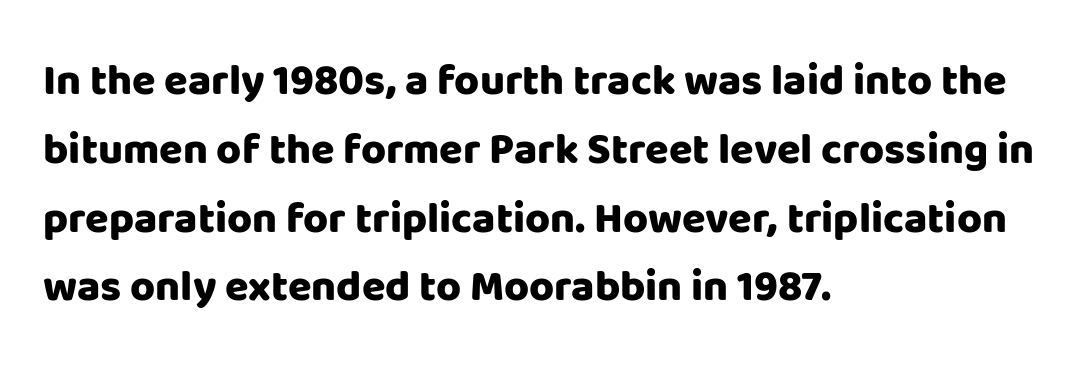
Q: Is the text bold? A: Yes.
Q: Is the text italic (slanted)? A: No, it is upright.
Q: Is the typeface a serif or a sans-serif typeface? A: Sans-serif.
Q: Is the text underlined? A: No.
Q: How is the paragraph aligned? A: Left-aligned.
Q: Is the spacing between letters normal or unusually wide? A: Normal.
Q: Is the spacing between lines tight, normal or loose? A: Normal.
Q: Width (condensed, normal, or wide)? A: Normal.
Q: Stroke contrast? A: Low.
Q: x-height? A: Large.
Q: Monospaced? A: No.
